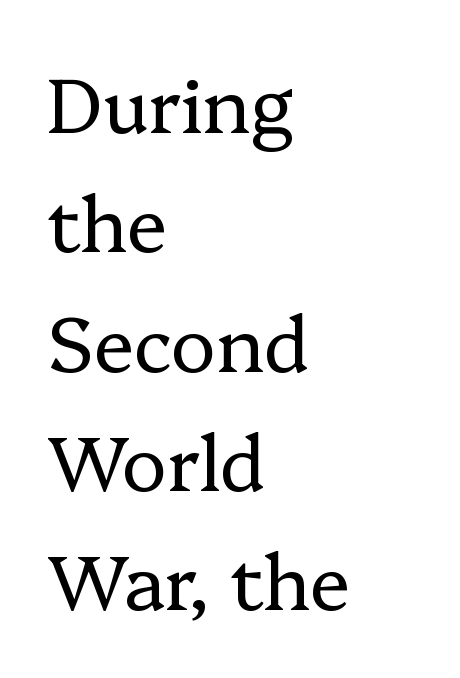
The area under the type is left untouched. A typesetter would label this face a serif. The letters advance in unequal steps, a hallmark of proportional type. The gaps between neighbouring characters are ordinary and unremarkable.
